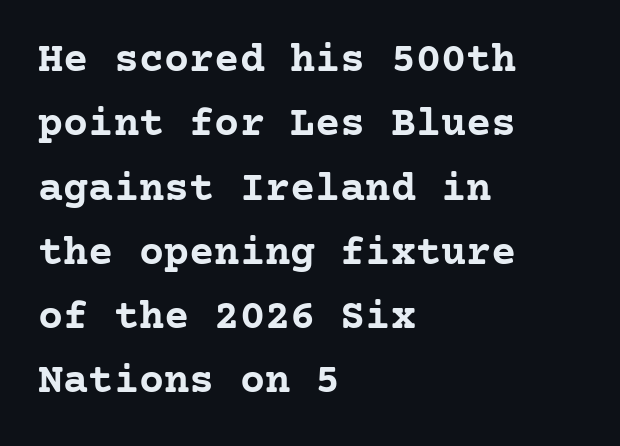
The image shows 42 px semibold serif type, upright; set left-aligned, normal line spacing (1.53x), normal letter spacing, not underlined; low stroke contrast and a medium x-height.
